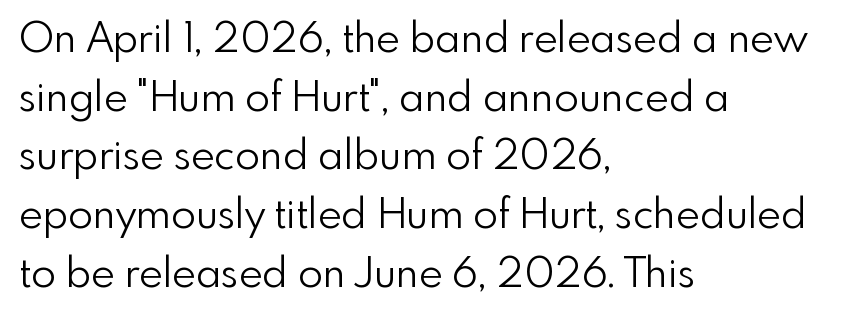
Q: Is the text bold? A: No.
Q: Is the text italic (slanted)? A: No, it is upright.
Q: Is the typeface a serif or a sans-serif typeface? A: Sans-serif.
Q: Is the text underlined? A: No.
Q: How is the paragraph aligned? A: Left-aligned.
Q: Is the spacing between letters normal or unusually wide? A: Normal.
Q: Is the spacing between lines tight, normal or loose? A: Normal.
Q: Width (condensed, normal, or wide)? A: Normal.
Q: Stroke contrast? A: Low.
Q: x-height? A: Small.
Q: Monospaced? A: No.
